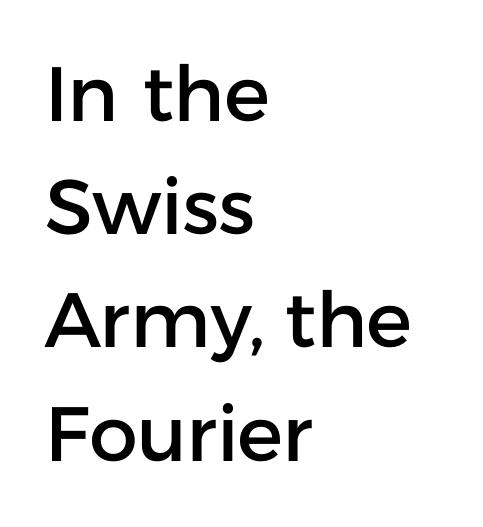
Q: Is the text italic (slanted)? A: No, it is upright.
Q: Is the typeface a serif or a sans-serif typeface? A: Sans-serif.
Q: Is the text underlined? A: No.
Q: How is the paragraph aligned? A: Left-aligned.
Q: Is the spacing between letters normal or unusually wide? A: Normal.
Q: Is the spacing between lines tight, normal or loose? A: Normal.
Q: Width (condensed, normal, or wide)? A: Normal.
Q: Stroke contrast? A: Low.
Q: x-height? A: Medium.
Q: Monospaced? A: No.
